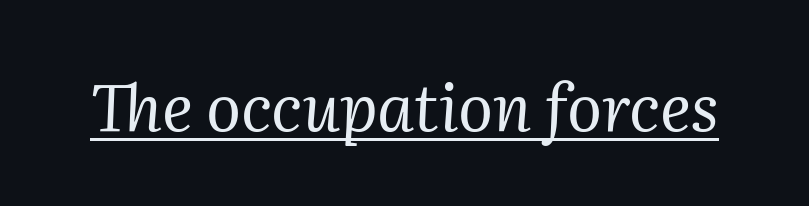
{"serif": "yes", "italic": "yes", "lean": "right", "slant_degrees": 2, "bold": "no", "weight": "regular", "width": "normal", "stroke_contrast": "medium", "x_height": "medium", "monospaced": "no", "underline": "yes", "letter_spacing": "normal", "letter_spacing_em": 0.0, "glyph_px": 65}
